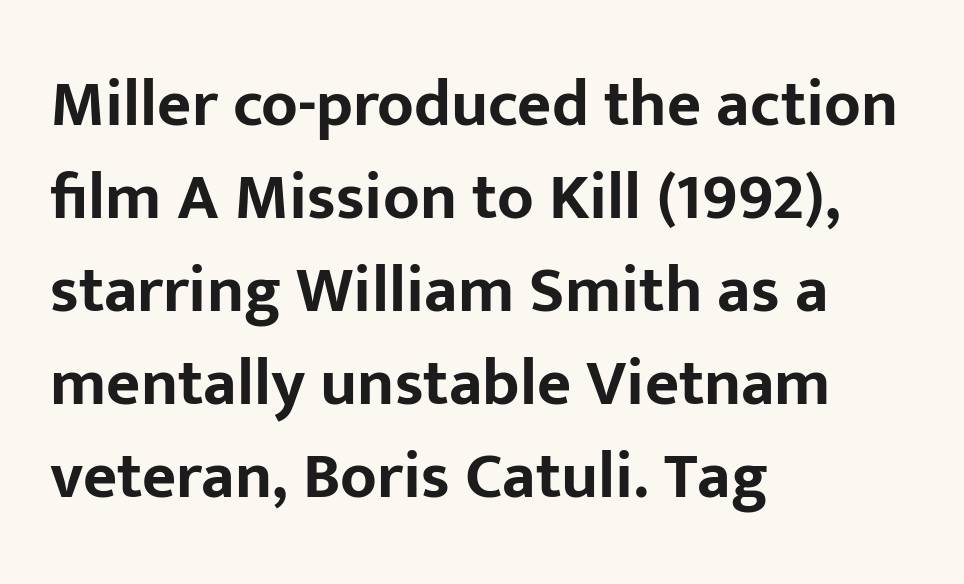
Q: Is the text bold? A: Yes.
Q: Is the text italic (slanted)? A: No, it is upright.
Q: Is the typeface a serif or a sans-serif typeface? A: Sans-serif.
Q: Is the text underlined? A: No.
Q: How is the paragraph aligned? A: Left-aligned.
Q: Is the spacing between letters normal or unusually wide? A: Normal.
Q: Is the spacing between lines tight, normal or loose? A: Normal.
Q: Width (condensed, normal, or wide)? A: Normal.
Q: Stroke contrast? A: Low.
Q: x-height? A: Medium.
Q: Monospaced? A: No.
